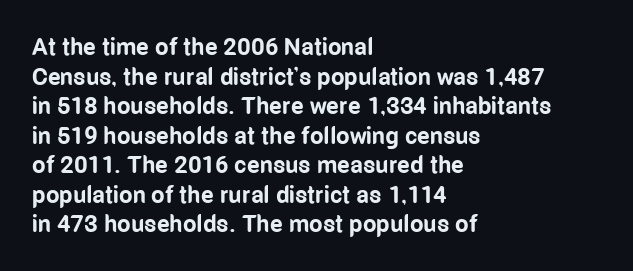
The image shows 24 px bold type, upright; set left-aligned, line spacing 1.23x, normal letter spacing, not underlined.
